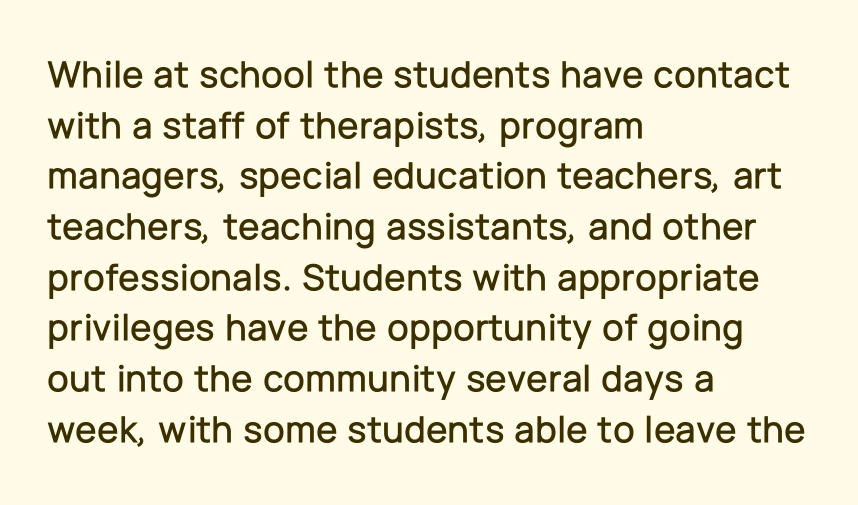
Q: Is the text italic (slanted)? A: No, it is upright.
Q: Is the typeface a serif or a sans-serif typeface? A: Sans-serif.
Q: Is the text underlined? A: No.
Q: How is the paragraph aligned? A: Left-aligned.
Q: Is the spacing between letters normal or unusually wide? A: Normal.
Q: Is the spacing between lines tight, normal or loose? A: Normal.
Q: Width (condensed, normal, or wide)? A: Normal.
Q: Stroke contrast? A: Low.
Q: x-height? A: Medium.
Q: Monospaced? A: No.
